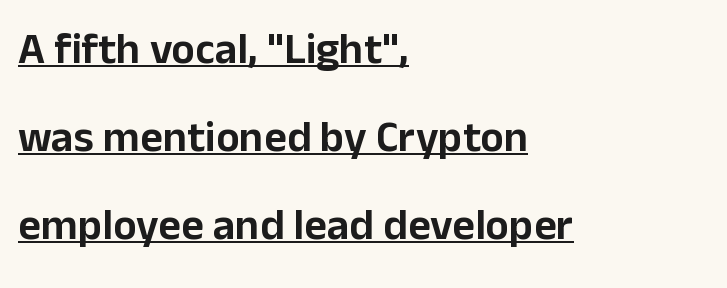
The image shows 44 px sans-serif type, upright; set left-aligned, loose line spacing (2.0x), normal letter spacing, underlined; low stroke contrast and a medium x-height.
